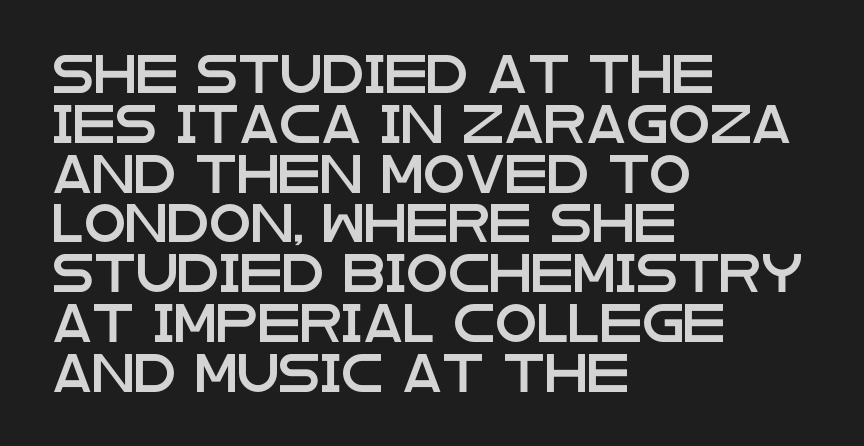
Q: Is the text italic (slanted)? A: No, it is upright.
Q: Is the typeface a serif or a sans-serif typeface? A: Sans-serif.
Q: Is the text underlined? A: No.
Q: How is the paragraph aligned? A: Left-aligned.
Q: Is the spacing between letters normal or unusually wide? A: Normal.
Q: Is the spacing between lines tight, normal or loose? A: Normal.
Q: Width (condensed, normal, or wide)? A: Wide.
Q: Stroke contrast? A: Low.
Q: x-height? A: Large.
Q: Monospaced? A: No.
